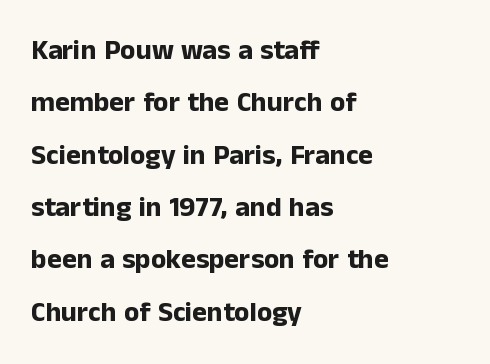
{"serif": "no", "italic": "no", "bold": "yes", "weight": "bold", "width": "normal", "stroke_contrast": "low", "x_height": "medium", "monospaced": "no", "underline": "no", "align": "left", "line_spacing_ratio": 1.87, "letter_spacing": "normal", "letter_spacing_em": 0.0, "glyph_px": 28}
